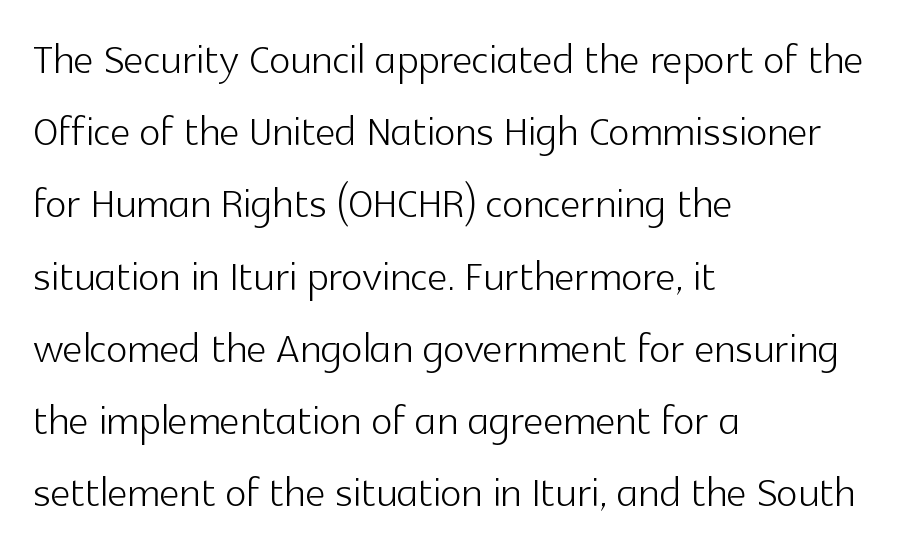
The image shows 56 px light sans-serif type, upright; set left-aligned, normal line spacing (1.29x), normal letter spacing, not underlined; a medium x-height.
